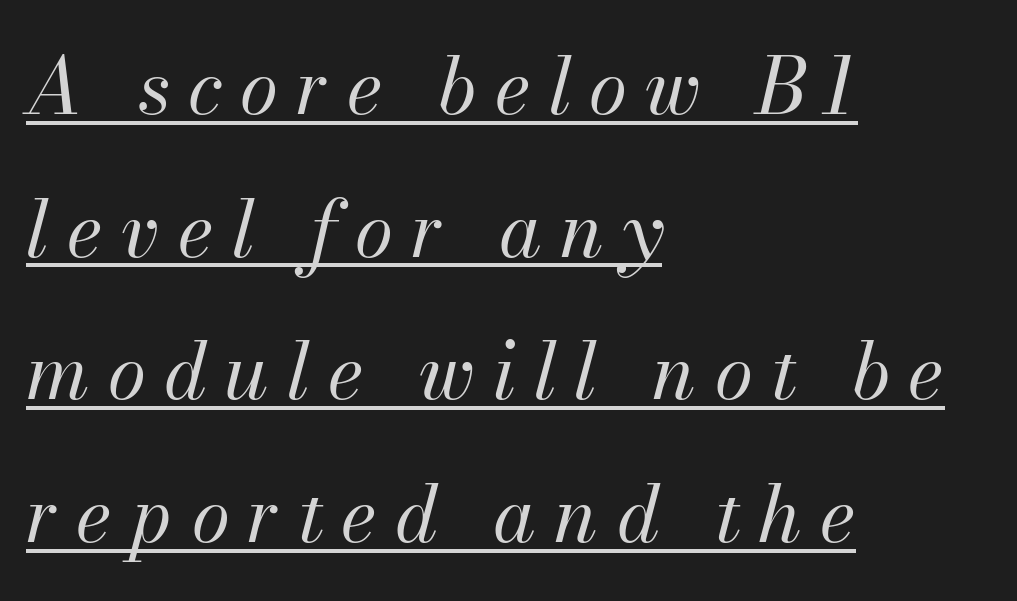
The image shows 78 px regular-weight type, italic (leaning right); set left-aligned, line spacing 1.83x, unusually wide letter spacing (+0.23 em), underlined; medium stroke contrast and a small x-height.
